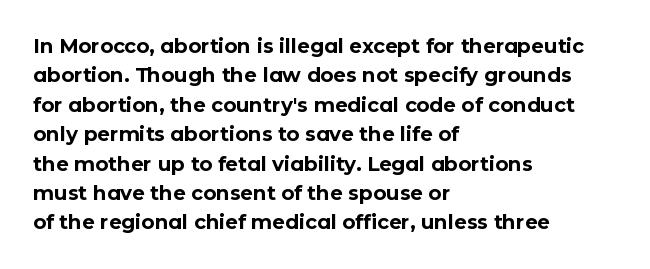
{"italic": "no", "bold": "yes", "underline": "no", "align": "left", "line_spacing": "normal", "line_spacing_ratio": 1.47, "letter_spacing": "normal", "letter_spacing_em": 0.0, "glyph_px": 20}
